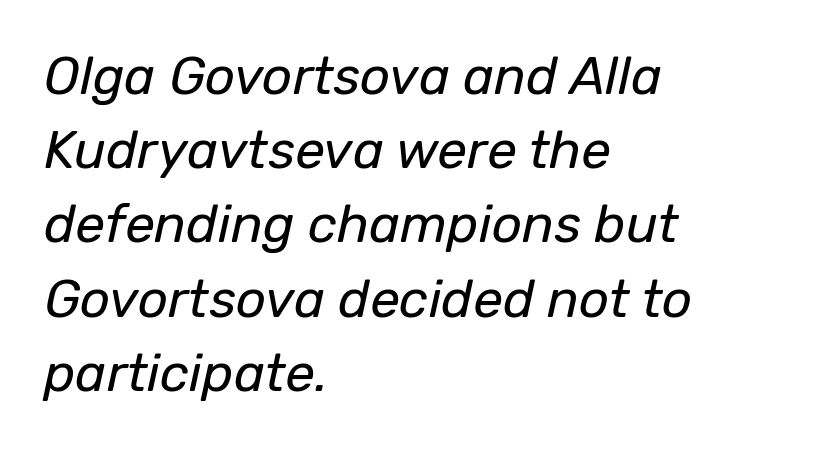
{"italic": "yes", "lean": "right", "slant_degrees": 12, "bold": "no", "weight": "regular", "width": "normal", "stroke_contrast": "low", "x_height": "medium", "monospaced": "no", "underline": "no", "align": "left", "line_spacing": "normal", "line_spacing_ratio": 1.4, "letter_spacing": "normal", "letter_spacing_em": 0.0, "glyph_px": 53}
